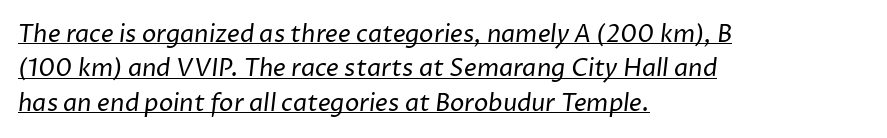
{"bold": "no", "underline": "yes", "align": "left", "line_spacing": "normal", "line_spacing_ratio": 1.43, "letter_spacing": "normal", "letter_spacing_em": 0.0, "glyph_px": 24}
